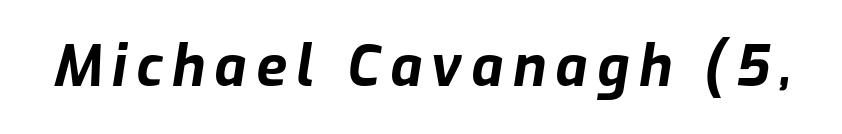
The image shows 56 px bold type, italic (leaning right); set not underlined; low stroke contrast and a medium x-height.
